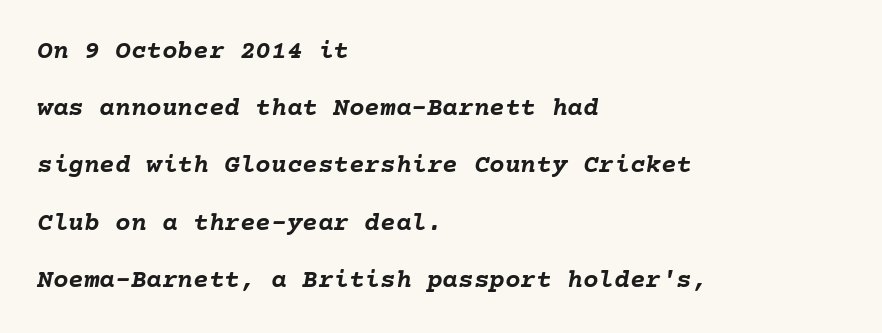
The passage shown is not underscored anywhere. Rows of type keep a wide berth in the vertical direction. Horizontal alignment here is leftward, the default for most running prose. What stands out about the letter spacing? Nothing — it is the standard amount. The whole block is typeset with a tilt. The typesetting leans heavy: a genuine bold.
